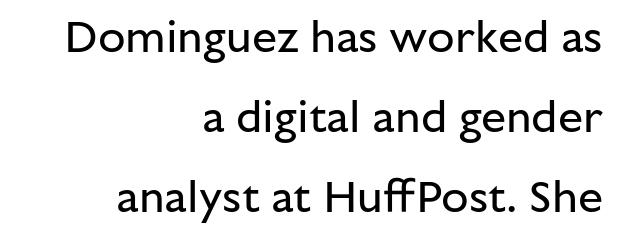
{"serif": "no", "italic": "no", "bold": "no", "weight": "regular", "width": "normal", "stroke_contrast": "low", "x_height": "medium", "monospaced": "no", "underline": "no", "align": "right", "line_spacing_ratio": 1.78, "letter_spacing": "normal", "letter_spacing_em": 0.0, "glyph_px": 45}
